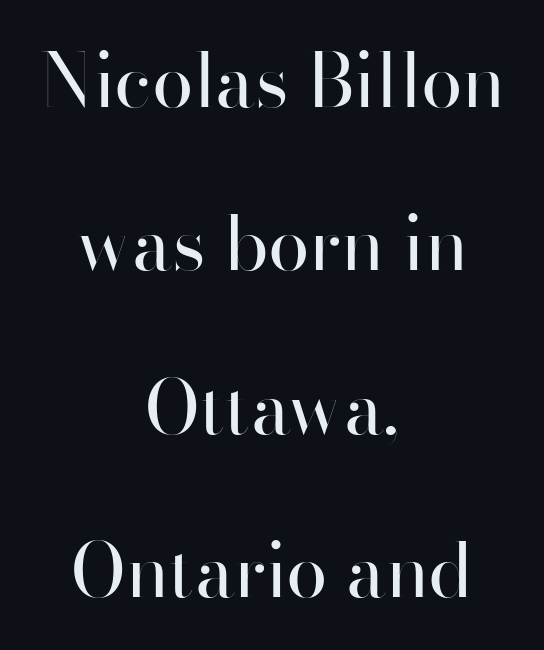
{"serif": "no", "italic": "no", "bold": "no", "weight": "regular", "width": "normal", "stroke_contrast": "high", "x_height": "small", "monospaced": "no", "underline": "no", "align": "center", "line_spacing": "loose", "line_spacing_ratio": 2.18, "letter_spacing": "normal", "letter_spacing_em": 0.0, "glyph_px": 75}
